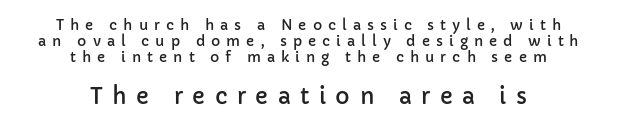
The image shows 22 px text type, upright; set centered, tight line spacing (1.15x), unusually wide letter spacing (+0.43 em), not underlined; the second (bottom) block is 1.57x larger.
